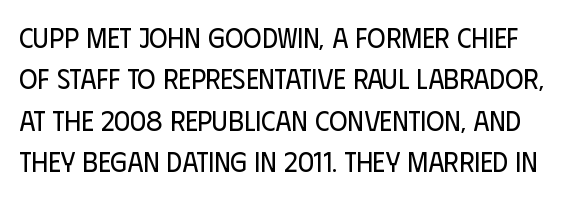
{"serif": "no", "italic": "no", "bold": "no", "weight": "regular", "width": "condensed", "stroke_contrast": "low", "x_height": "large", "monospaced": "no", "underline": "no", "line_spacing": "normal", "line_spacing_ratio": 1.48, "letter_spacing": "normal", "letter_spacing_em": 0.0, "glyph_px": 28}
